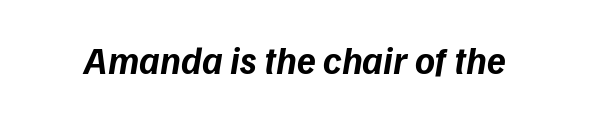
{"serif": "no", "bold": "yes", "weight": "bold", "width": "normal", "stroke_contrast": "low", "x_height": "medium", "monospaced": "no", "underline": "no", "letter_spacing": "normal", "letter_spacing_em": 0.0, "glyph_px": 38}
